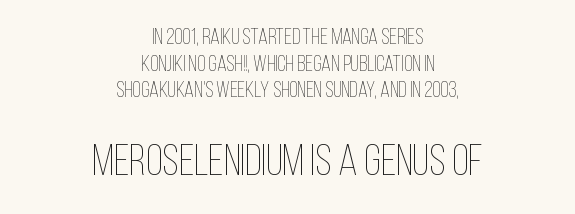
Notice how the stems are strictly vertical — no italics here. Visually the block forms a symmetrical silhouette, jagged on both flanks. Think standard paragraph weight, or any step lighter than that. Scale increases going downward across the two blocks. The letters advance in unequal steps, a hallmark of proportional type. Words float on clear page, feet unadorned.
